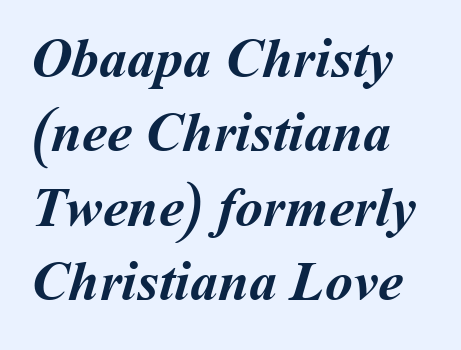
The image shows 56 px semibold type; set normal line spacing (1.33x), normal letter spacing, not underlined; medium stroke contrast and a medium x-height.
